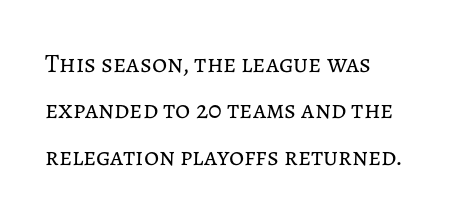
The image shows 26 px text type, upright; set left-aligned, line spacing 1.78x, normal letter spacing, not underlined.
